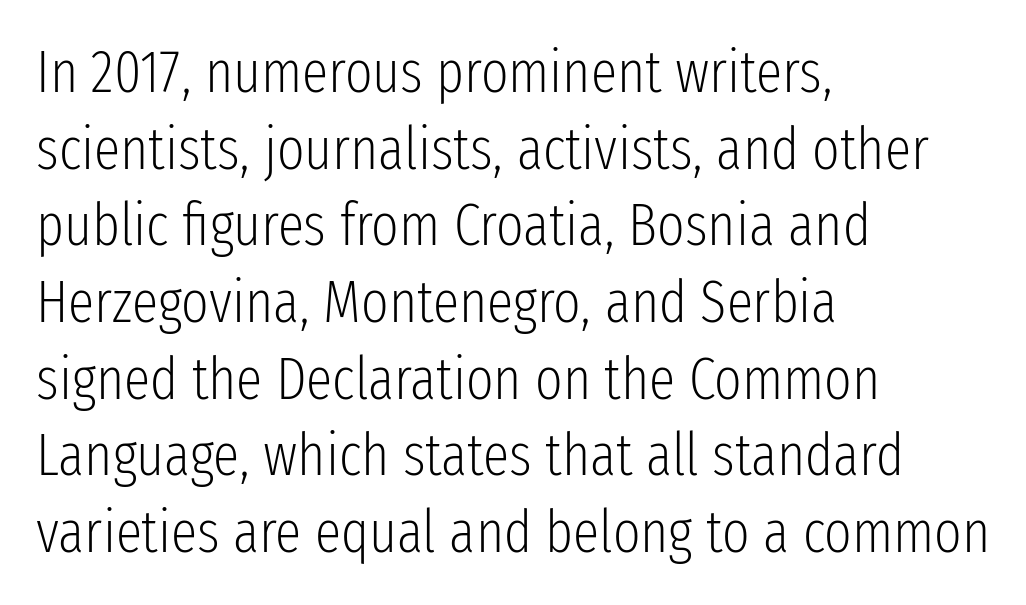
Q: Is the text bold? A: No.
Q: Is the text italic (slanted)? A: No, it is upright.
Q: Is the typeface a serif or a sans-serif typeface? A: Sans-serif.
Q: Is the text underlined? A: No.
Q: How is the paragraph aligned? A: Left-aligned.
Q: Is the spacing between letters normal or unusually wide? A: Normal.
Q: Is the spacing between lines tight, normal or loose? A: Normal.
Q: Width (condensed, normal, or wide)? A: Condensed.
Q: Stroke contrast? A: Low.
Q: x-height? A: Medium.
Q: Monospaced? A: No.
